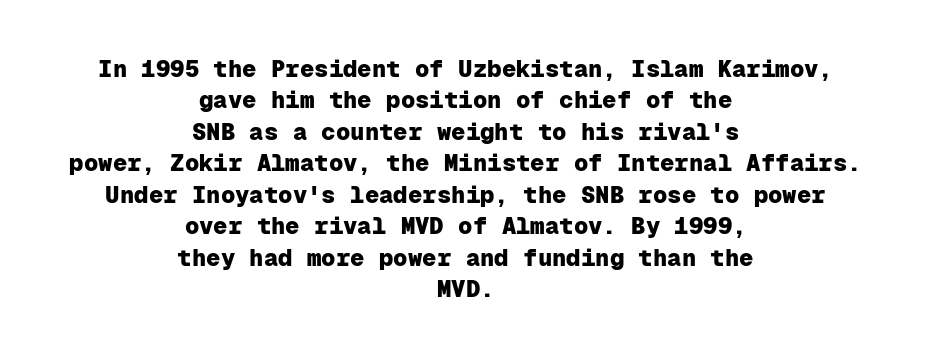
The whitespace from short lines is split evenly between both sides. Tracking here is standard; glyphs follow each other at the usual distance. Quick note: interline space is typical. What weight is shown? A full bold with thick strokes. The zone under the glyphs is completely vacant.
